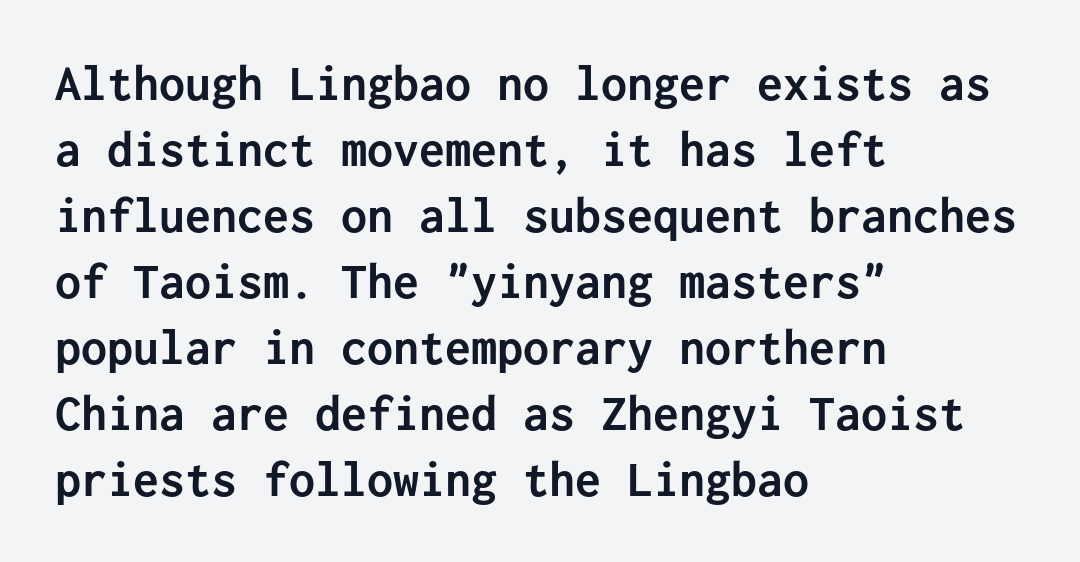
Q: Is the text bold? A: Yes.
Q: Is the text italic (slanted)? A: No, it is upright.
Q: Is the typeface a serif or a sans-serif typeface? A: Sans-serif.
Q: Is the text underlined? A: No.
Q: How is the paragraph aligned? A: Left-aligned.
Q: Is the spacing between letters normal or unusually wide? A: Normal.
Q: Is the spacing between lines tight, normal or loose? A: Normal.
Q: Width (condensed, normal, or wide)? A: Normal.
Q: Stroke contrast? A: Low.
Q: x-height? A: Medium.
Q: Monospaced? A: Yes.
